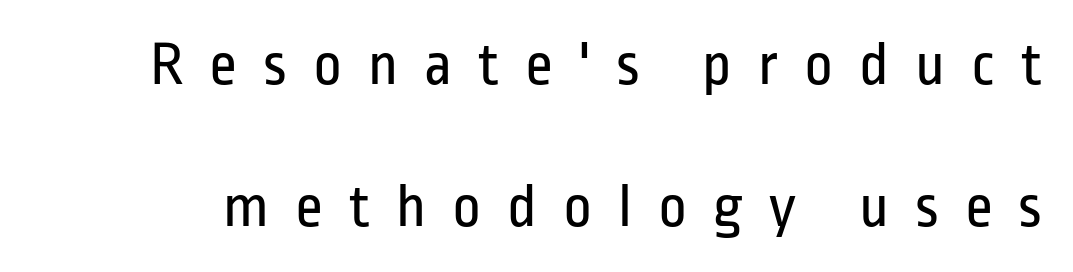
The image shows 62 px regular-weight, condensed sans-serif type, upright; set loose line spacing (2.29x), unusually wide letter spacing (+0.42 em), not underlined; low stroke contrast and a medium x-height.
